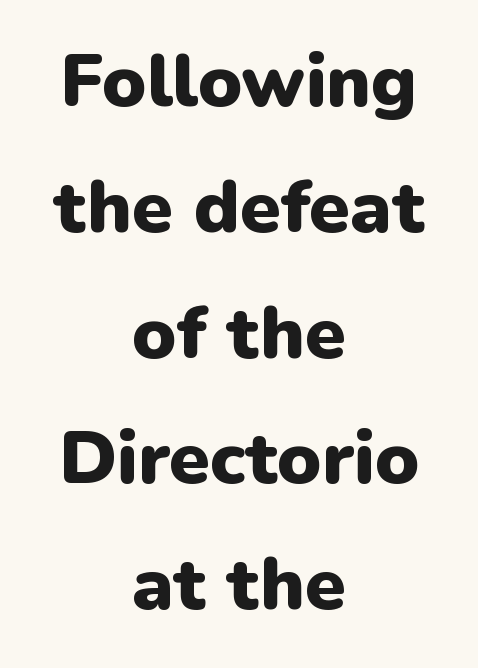
{"serif": "no", "italic": "no", "bold": "yes", "weight": "heavy", "width": "normal", "stroke_contrast": "low", "x_height": "medium", "monospaced": "no", "underline": "no", "align": "center", "line_spacing": "normal", "line_spacing_ratio": 1.7, "letter_spacing": "normal", "letter_spacing_em": 0.0, "glyph_px": 74}
